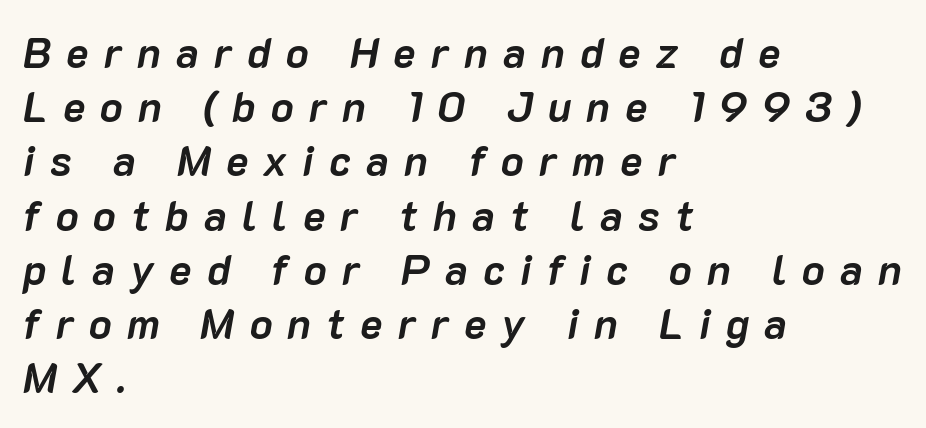
The image shows 42 px semibold type, italic (leaning right); set left-aligned, normal line spacing (1.29x), unusually wide letter spacing (+0.36 em), not underlined; low stroke contrast and a medium x-height.
